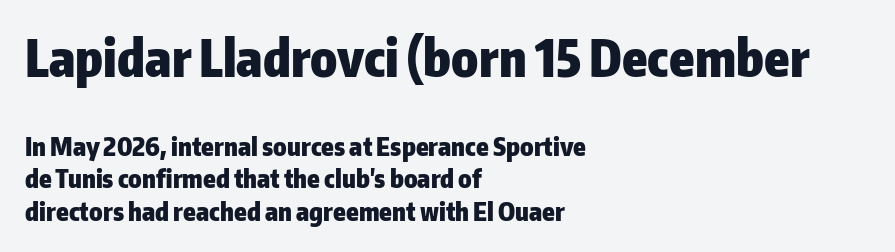
The image shows 50 px heavy sans-serif type, upright; set left-aligned, normal line spacing (1.3x), normal letter spacing, not underlined; the first (top) block is 2.0x larger; low stroke contrast and a medium x-height.
